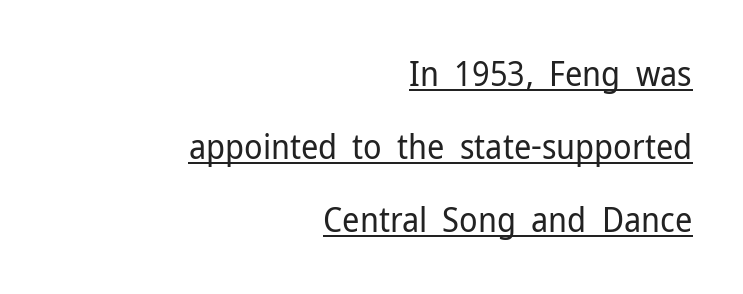
Casual observation: everything's shoved over to the right. Every word sits above its own underline. These lines stand farther apart than default settings would place them. Typographically, this falls in the sans-serif category.
